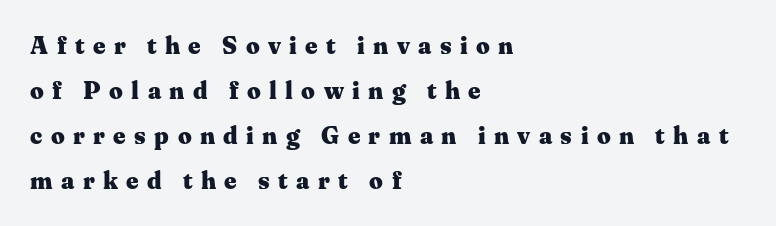
Ordinary non-slanted type is in use. The ragged edge is on the right, which tells us the setting is flush left. Bold? Absolutely — the strokes are thick and heavy. Only glyphs here, with clear space below each row. There is plenty of visible air inserted between adjacent glyphs.
